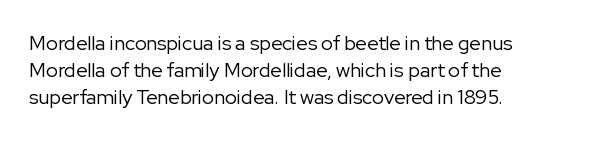
{"italic": "no", "bold": "no", "underline": "no", "align": "left", "line_spacing": "normal", "line_spacing_ratio": 1.36, "letter_spacing": "normal", "letter_spacing_em": 0.0, "glyph_px": 20}
